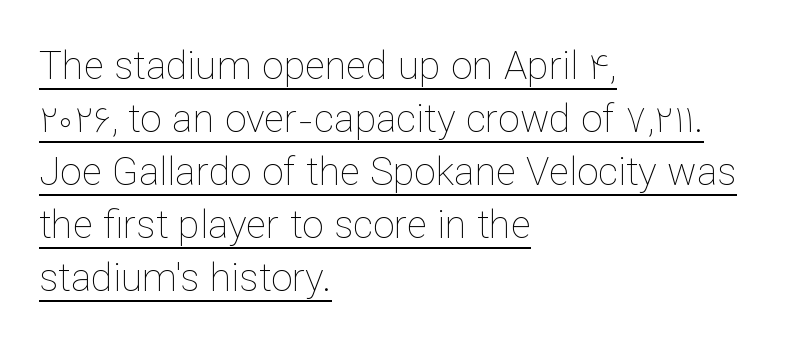
Varying glyph widths throughout — classic text-font behaviour. A student would call this left alignment; a typographer would say flush left, rag right. Spacing between characters is what you'd get straight out of the box. Weight: in the light-to-regular range. Upright lettering throughout.
